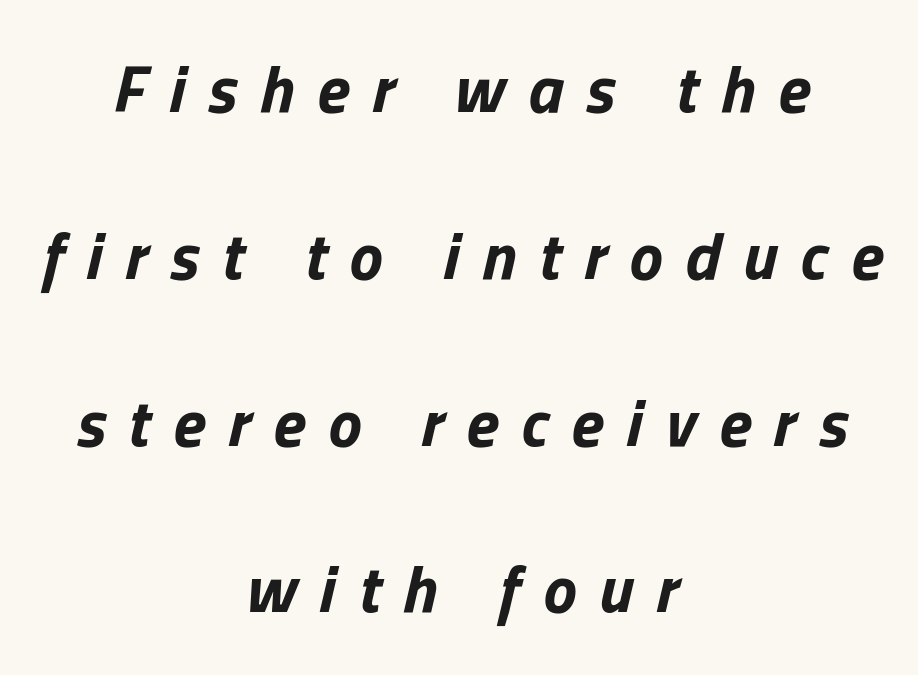
Q: Is the text bold? A: Yes.
Q: Is the text italic (slanted)? A: Yes, it leans right by about 13 degrees.
Q: Is the text underlined? A: No.
Q: How is the paragraph aligned? A: Centered.
Q: Is the spacing between letters normal or unusually wide? A: Unusually wide.
Q: Is the spacing between lines tight, normal or loose? A: Loose.
Q: Width (condensed, normal, or wide)? A: Normal.
Q: Stroke contrast? A: Low.
Q: x-height? A: Medium.
Q: Monospaced? A: No.
